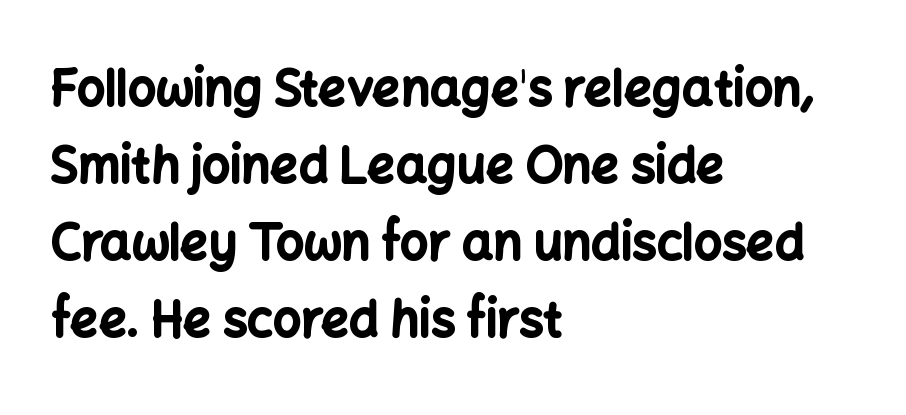
{"serif": "no", "italic": "no", "bold": "yes", "weight": "bold", "width": "normal", "stroke_contrast": "low", "x_height": "medium", "monospaced": "no", "underline": "no", "align": "left", "line_spacing": "normal", "line_spacing_ratio": 1.57, "letter_spacing": "normal", "letter_spacing_em": 0.0, "glyph_px": 49}
